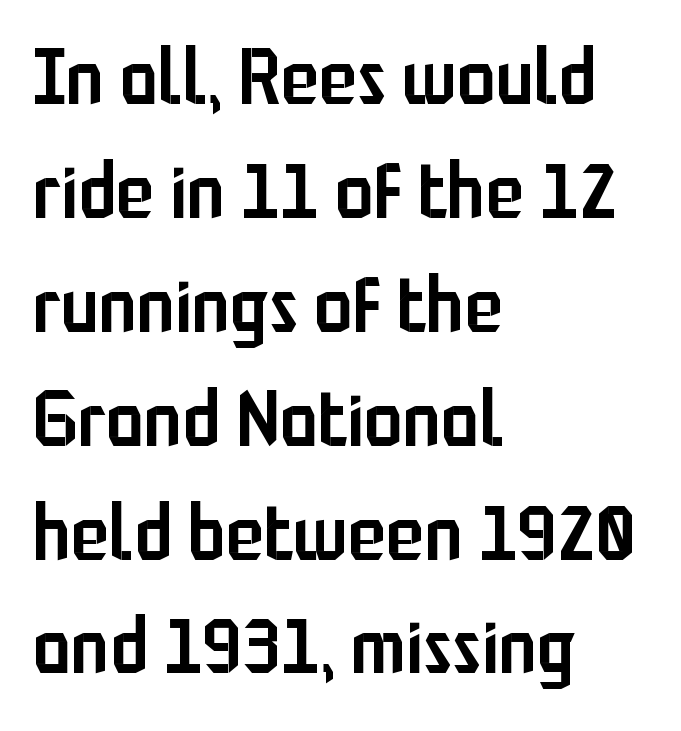
One-word summary of the alignment: left. Does the lettering tilt? It doesn't — this is upright. Just letters on the line, the space beneath them empty. The letters carry no serifs — their stems end cleanly without finishing strokes. Stems and bowls a touch heavier than normal — semibold.
